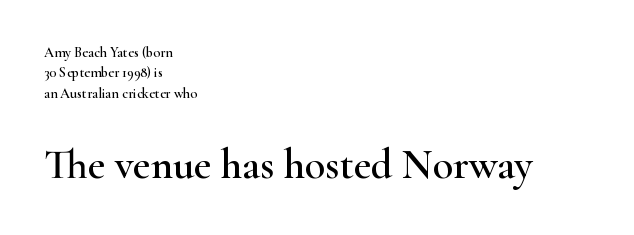
The passage shown has conventional tracking throughout. Rendered with straight, roman letterforms. Honestly, the row spacing looks completely unremarkable. Serif or sans? Serif — the stroke terminals have little feet. Note the varied advance widths — an 'i' is clearly narrower than an 'm'. The passage shown is not underscored anywhere.
